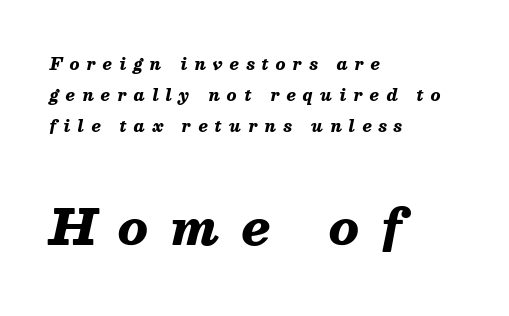
The image shows 49 px heavy type, italic (leaning right); set left-aligned, loose line spacing (1.95x), unusually wide letter spacing (+0.45 em), not underlined; the second (bottom) block is 3.06x larger; medium stroke contrast and a medium x-height.
